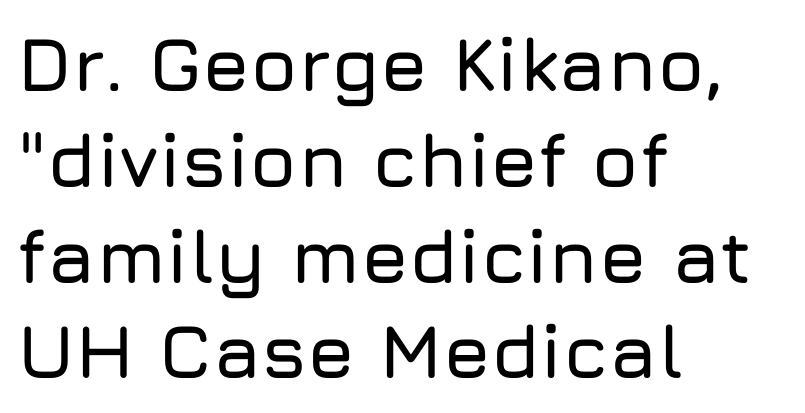
{"serif": "no", "italic": "no", "width": "normal", "stroke_contrast": "low", "x_height": "medium", "monospaced": "no", "underline": "no", "align": "left", "line_spacing": "normal", "line_spacing_ratio": 1.26, "letter_spacing": "normal", "letter_spacing_em": 0.0, "glyph_px": 76}
